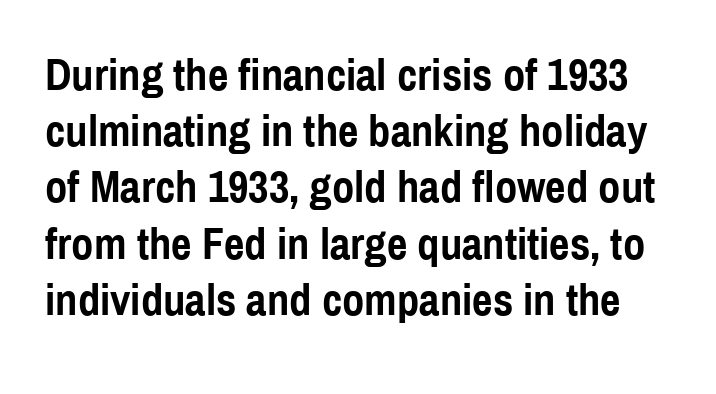
Characters follow at the spacing the type designer built in. The letters stand straight up with perfectly vertical stems. Stroke thickness is high; the sample reads as a true bold. Varying glyph widths throughout — classic text-font behaviour. The face used here is a sans, in the tradition of grotesques and geometrics.
